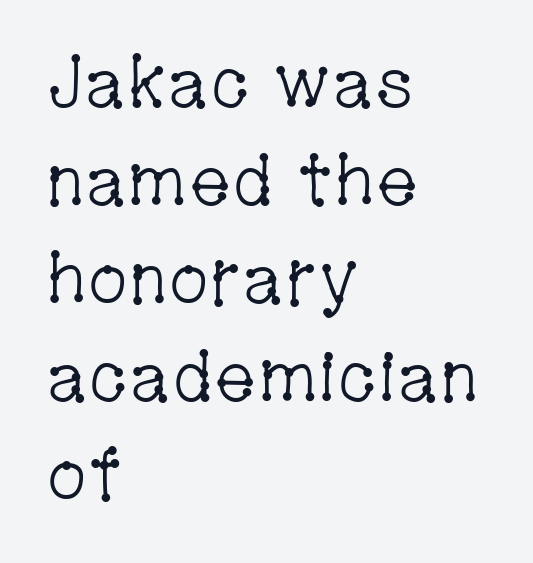
The image shows 72 px light, condensed serif type, upright; set left-aligned, normal line spacing (1.36x), normal letter spacing, not underlined; low stroke contrast and a medium x-height.
